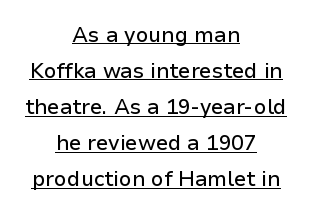
The image shows 21 px text type, upright; set centered, line spacing 1.72x, normal letter spacing, underlined.
